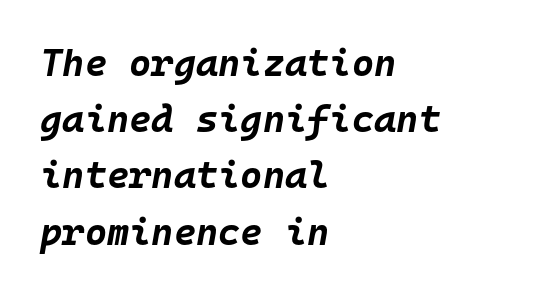
The image shows 38 px bold type, italic (leaning right), monospaced; set left-aligned, normal line spacing (1.48x), normal letter spacing, not underlined; low stroke contrast and a large x-height.
